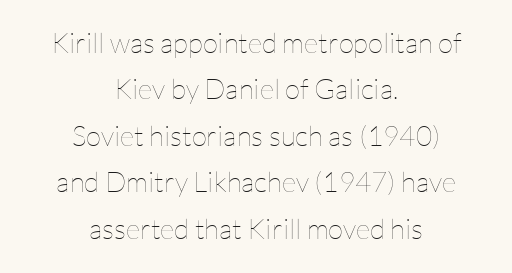
The face looks like a standard text weight, possibly lighter. Notice how the passage keeps no hard edge, just a central spine. Italic? Not at all — the glyphs are vertical. Letters rest on an invisible, unmarked baseline.
